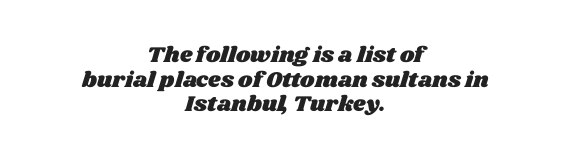
Q: Is the text underlined? A: No.
Q: How is the paragraph aligned? A: Centered.
Q: Is the spacing between letters normal or unusually wide? A: Normal.
Q: Is the spacing between lines tight, normal or loose? A: Tight.
